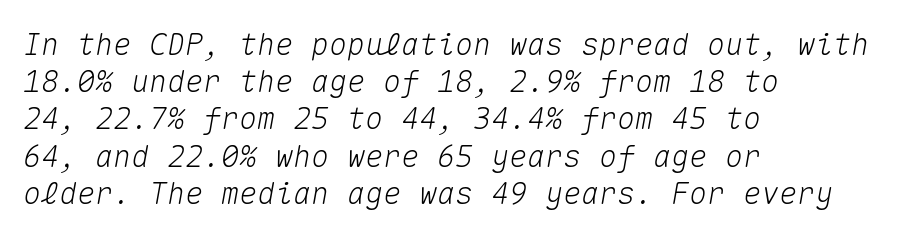
The image shows 30 px text type, italic (leaning right), monospaced; set left-aligned, line spacing 1.24x, normal letter spacing, not underlined; medium stroke contrast and a medium x-height.
